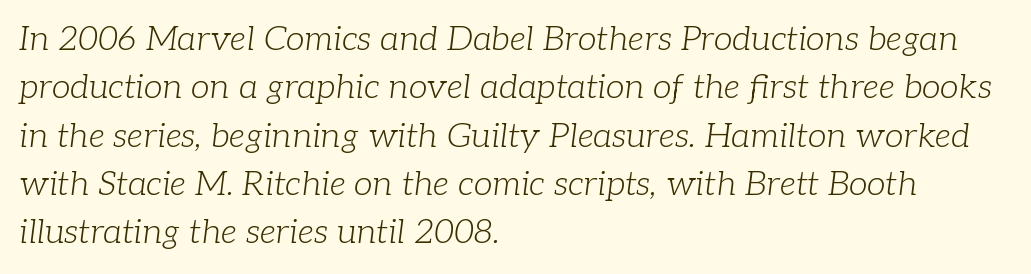
{"serif": "yes", "italic": "yes", "lean": "right", "slant_degrees": 7, "bold": "no", "weight": "light", "width": "normal", "stroke_contrast": "low", "x_height": "medium", "monospaced": "no", "underline": "no", "align": "left", "line_spacing": "normal", "line_spacing_ratio": 1.42, "letter_spacing": "normal", "letter_spacing_em": 0.0, "glyph_px": 34}
